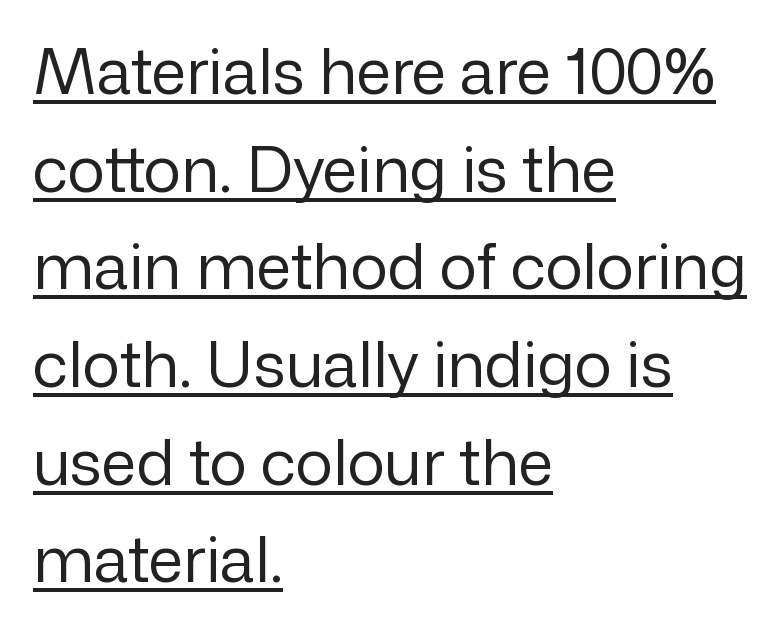
{"serif": "no", "italic": "no", "bold": "no", "weight": "regular", "width": "normal", "stroke_contrast": "low", "x_height": "medium", "monospaced": "no", "underline": "yes", "align": "left", "line_spacing": "normal", "line_spacing_ratio": 1.55, "letter_spacing": "normal", "letter_spacing_em": 0.0, "glyph_px": 63}
